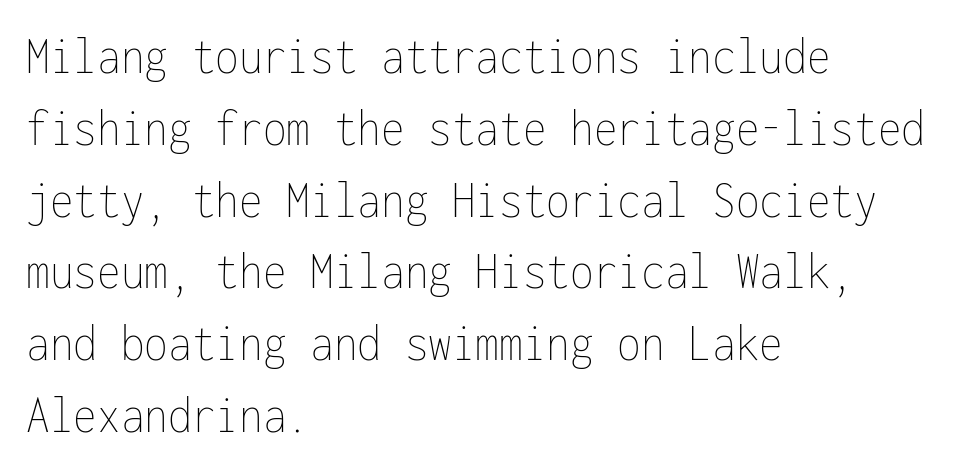
Posture: vertical. The line texture is even and compact thanks to regular tracking. The foot of each line stays bare and open. The weight tops out at a normal text grade.
